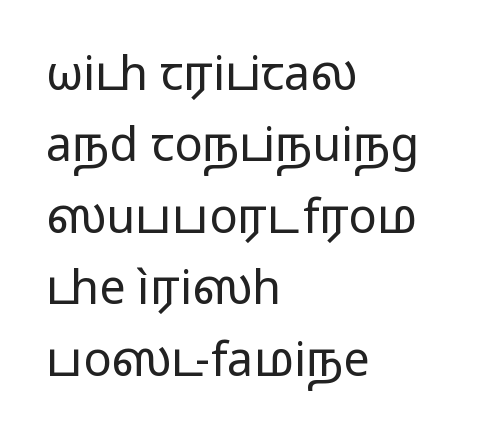
{"serif": "no", "italic": "no", "bold": "no", "weight": "regular", "width": "wide", "stroke_contrast": "low", "x_height": "medium", "monospaced": "no", "underline": "no", "align": "left", "line_spacing": "normal", "line_spacing_ratio": 1.52, "letter_spacing": "normal", "letter_spacing_em": 0.0, "glyph_px": 47}
